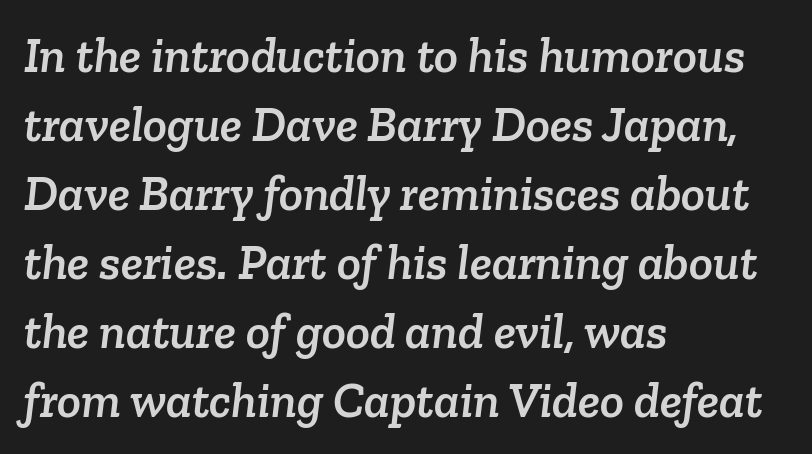
Q: Is the typeface a serif or a sans-serif typeface? A: Serif.
Q: Is the text underlined? A: No.
Q: How is the paragraph aligned? A: Left-aligned.
Q: Is the spacing between letters normal or unusually wide? A: Normal.
Q: Is the spacing between lines tight, normal or loose? A: Normal.
Q: Width (condensed, normal, or wide)? A: Normal.
Q: Stroke contrast? A: Low.
Q: x-height? A: Medium.
Q: Monospaced? A: No.
